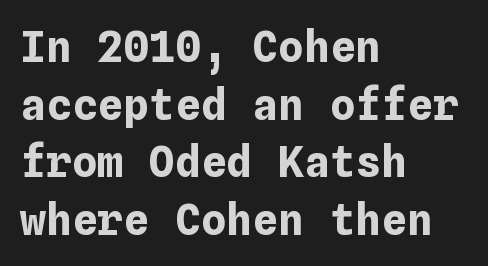
{"italic": "no", "bold": "yes", "weight": "bold", "width": "normal", "stroke_contrast": "low", "x_height": "medium", "underline": "no", "align": "left", "line_spacing": "normal", "line_spacing_ratio": 1.34, "letter_spacing": "normal", "letter_spacing_em": 0.0, "glyph_px": 43}
